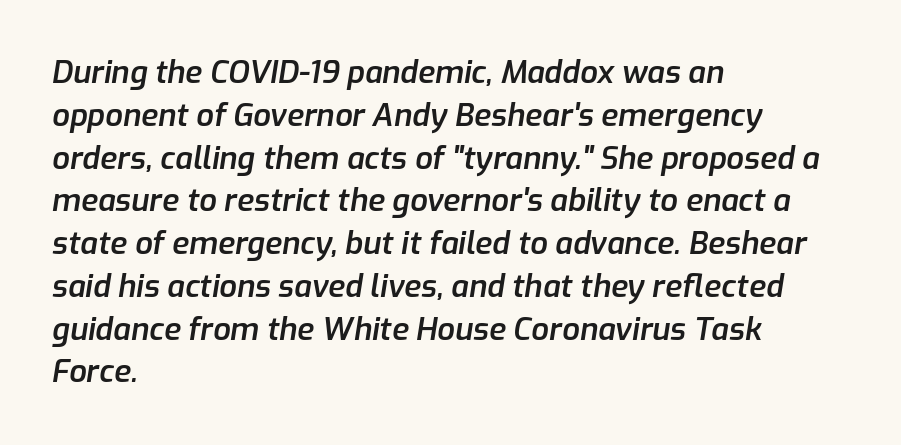
Q: Is the text bold? A: Semi-bold.
Q: Is the text italic (slanted)? A: Yes, it leans right by about 9 degrees.
Q: Is the text underlined? A: No.
Q: How is the paragraph aligned? A: Left-aligned.
Q: Is the spacing between letters normal or unusually wide? A: Normal.
Q: Is the spacing between lines tight, normal or loose? A: Normal.
Q: Width (condensed, normal, or wide)? A: Normal.
Q: Stroke contrast? A: Low.
Q: x-height? A: Medium.
Q: Monospaced? A: No.
